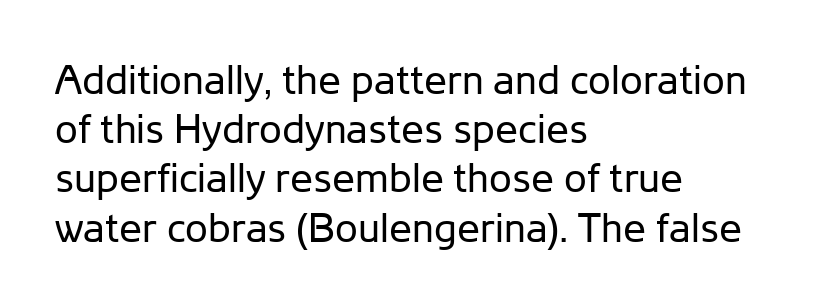
{"serif": "no", "italic": "no", "bold": "no", "weight": "regular", "width": "normal", "stroke_contrast": "low", "x_height": "medium", "monospaced": "no", "underline": "no", "align": "left", "line_spacing_ratio": 1.2, "letter_spacing": "normal", "letter_spacing_em": 0.0, "glyph_px": 41}
